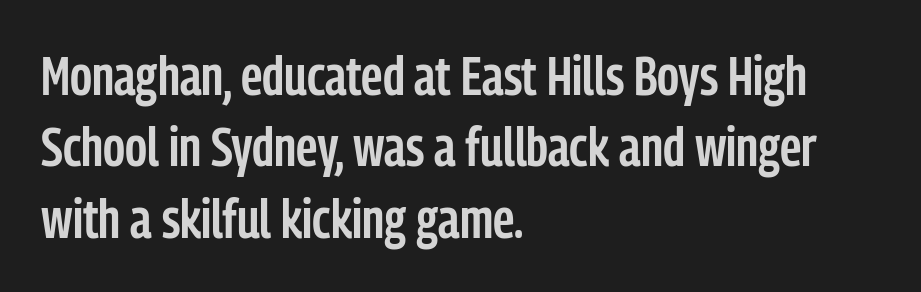
Q: Is the text bold? A: Semi-bold.
Q: Is the text italic (slanted)? A: No, it is upright.
Q: Is the typeface a serif or a sans-serif typeface? A: Sans-serif.
Q: Is the text underlined? A: No.
Q: How is the paragraph aligned? A: Left-aligned.
Q: Is the spacing between letters normal or unusually wide? A: Normal.
Q: Is the spacing between lines tight, normal or loose? A: Normal.
Q: Width (condensed, normal, or wide)? A: Condensed.
Q: Stroke contrast? A: Low.
Q: x-height? A: Medium.
Q: Monospaced? A: No.
